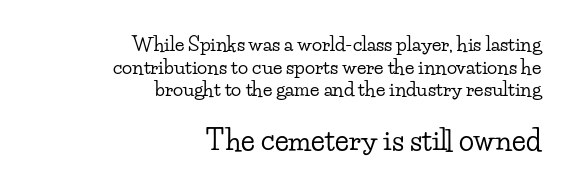
The image shows 28 px wide serif type, upright; set right-aligned, line spacing 1.19x, normal letter spacing, not underlined; the second (bottom) block is 1.47x larger; low stroke contrast and a small x-height.
